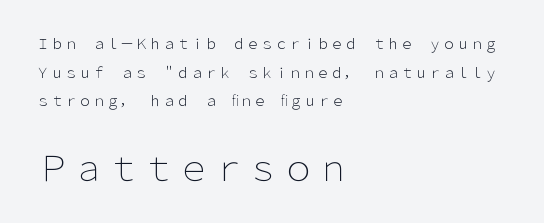
The image shows 35 px light sans-serif type, upright; set left-aligned, loose line spacing (2.05x), normal letter spacing, not underlined; the second (bottom) block is 2.5x larger; low stroke contrast and a medium x-height.
